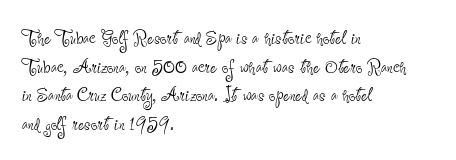
The image shows 23 px text type; set left-aligned, line spacing 1.24x, normal letter spacing, not underlined.
